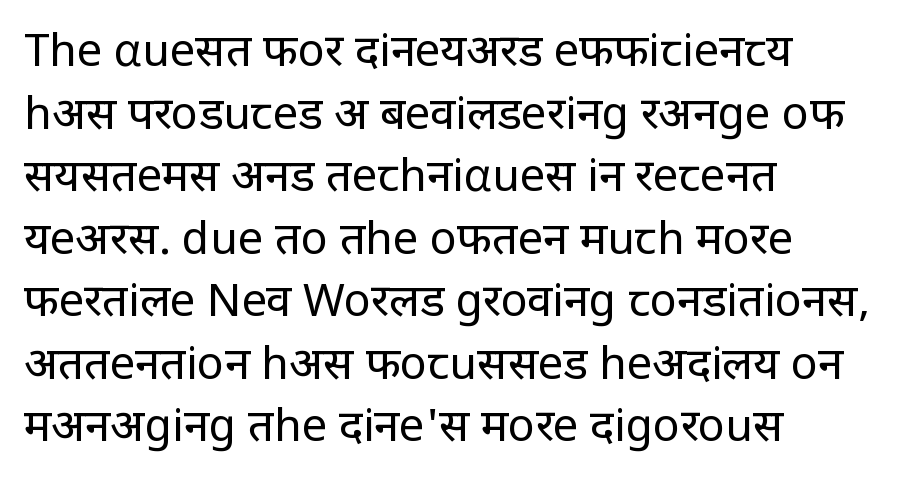
{"serif": "no", "italic": "no", "bold": "no", "weight": "regular", "width": "condensed", "stroke_contrast": "low", "x_height": "large", "monospaced": "no", "underline": "no", "align": "left", "line_spacing": "normal", "line_spacing_ratio": 1.39, "letter_spacing": "normal", "letter_spacing_em": 0.0, "glyph_px": 45}
